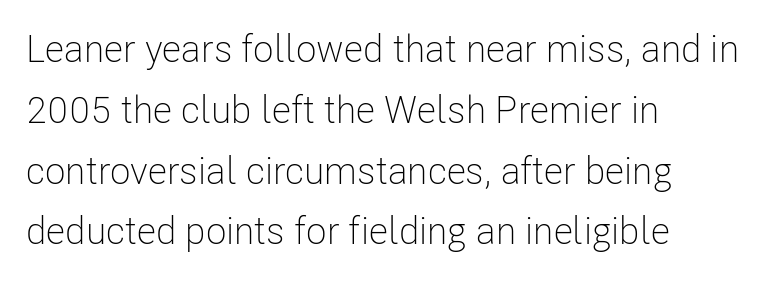
The image shows 38 px light, condensed sans-serif type, upright; set left-aligned, normal line spacing (1.6x), normal letter spacing, not underlined; low stroke contrast and a medium x-height.
